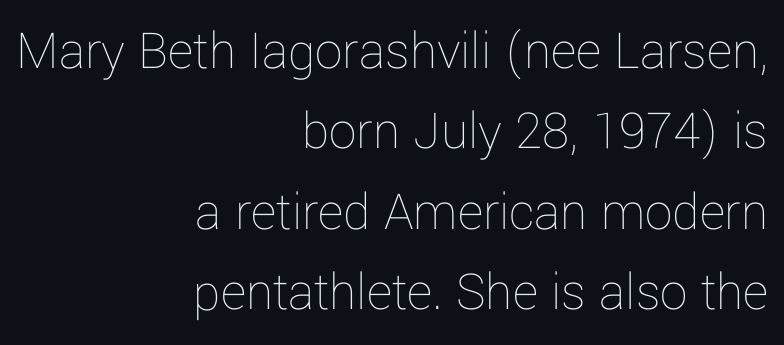
Check the space under the baseline: it is left empty. One-word summary of the alignment: right. Style check: upright. Notice how descenders clear the ascenders below comfortably — that's standard leading. Each stroke keeps to a modest, everyday thickness or less.
